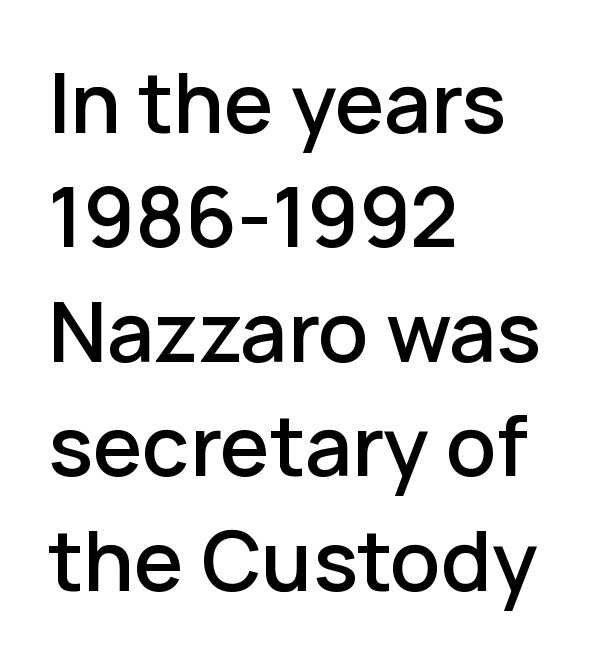
{"serif": "no", "italic": "no", "bold": "semi", "weight": "semibold", "width": "normal", "stroke_contrast": "low", "x_height": "medium", "monospaced": "no", "underline": "no", "align": "left", "line_spacing": "normal", "line_spacing_ratio": 1.43, "letter_spacing": "normal", "letter_spacing_em": 0.0, "glyph_px": 80}
